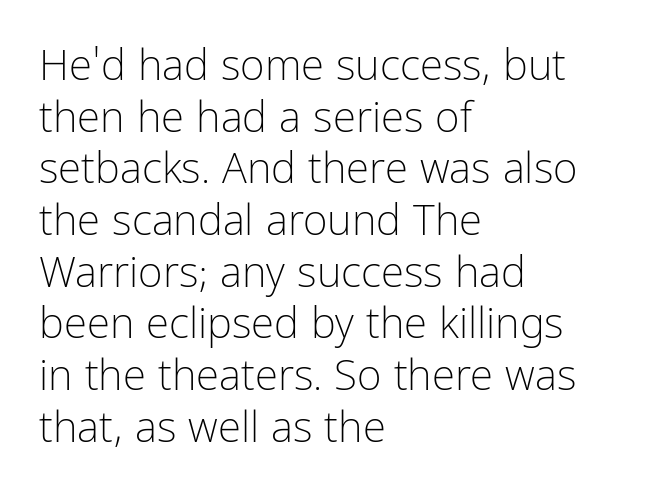
{"serif": "no", "italic": "no", "bold": "no", "weight": "light", "width": "condensed", "stroke_contrast": "low", "x_height": "medium", "monospaced": "no", "underline": "no", "align": "left", "line_spacing_ratio": 1.23, "letter_spacing": "normal", "letter_spacing_em": 0.0, "glyph_px": 42}
